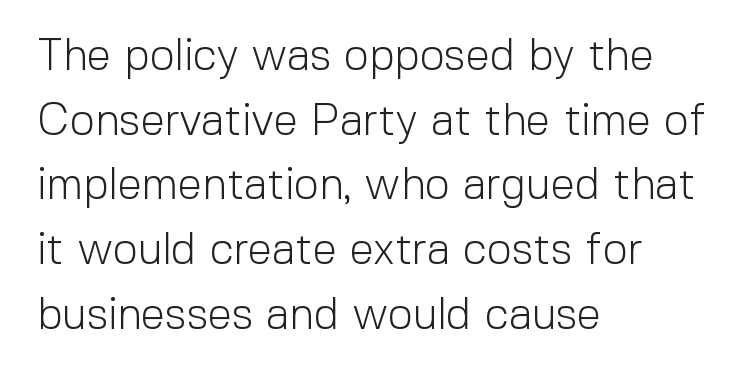
Upright lettering throughout. Normally led — the rows are evenly, conventionally spaced. No extra ink here — the face is not bold. The passage shown is typeset with a sans-serif family.
